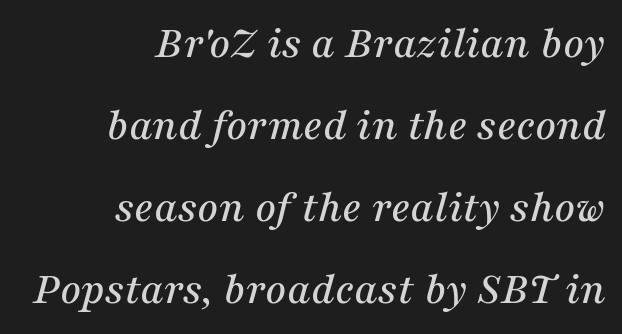
{"serif": "yes", "italic": "yes", "lean": "right", "slant_degrees": 16, "width": "normal", "stroke_contrast": "medium", "x_height": "medium", "monospaced": "no", "underline": "no", "align": "right", "line_spacing_ratio": 1.78, "letter_spacing": "normal", "letter_spacing_em": 0.0, "glyph_px": 46}
